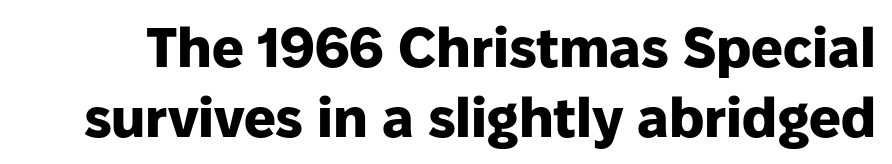
The typeface chosen for these lines omits serifs. No extra tracking has been applied to these lines. These lines were composed using upright roman letters. Weight check: bold — yes, fully.
